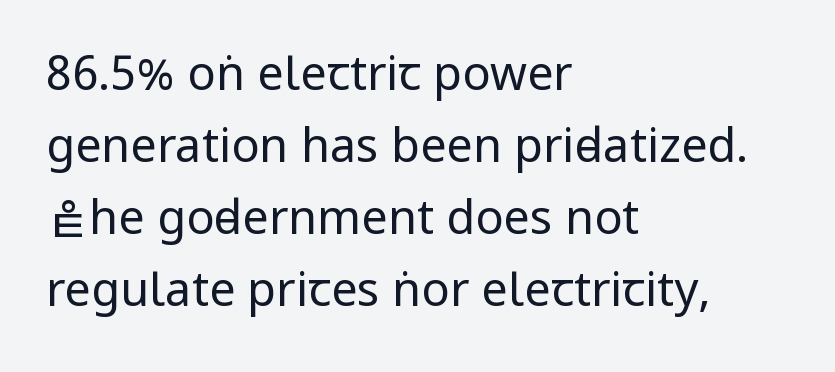
Leading matches the norm, producing a regular column. Caption: multi-line text, flush left, ragged right. Varying glyph widths throughout — classic text-font behaviour. This sample uses a sans-serif face.
